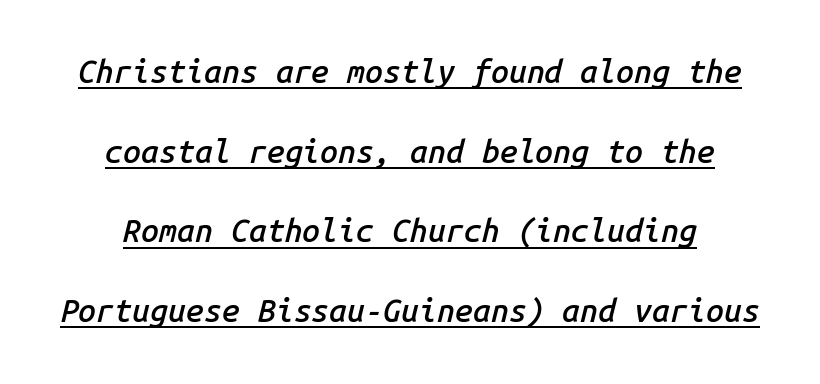
{"italic": "yes", "lean": "right", "slant_degrees": 14, "bold": "semi", "weight": "semibold", "width": "normal", "stroke_contrast": "low", "x_height": "medium", "monospaced": "yes", "underline": "yes", "line_spacing": "loose", "line_spacing_ratio": 2.49, "letter_spacing": "normal", "letter_spacing_em": 0.0, "glyph_px": 32}
